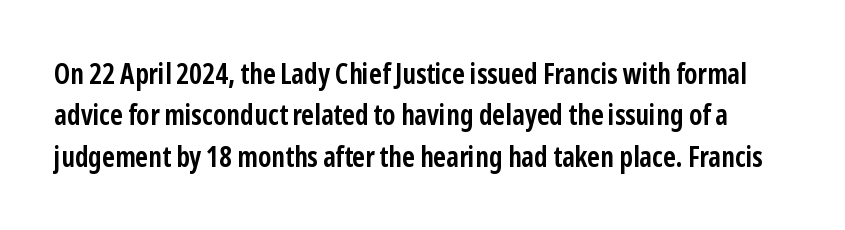
The image shows 28 px semibold, condensed sans-serif type, upright; set normal line spacing (1.48x), normal letter spacing, not underlined; low stroke contrast and a medium x-height.
